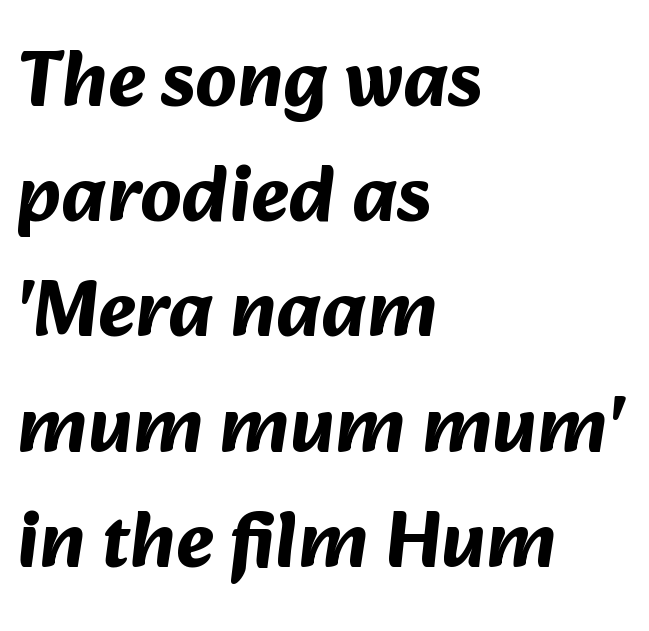
The image shows 80 px bold sans-serif type; set left-aligned, normal line spacing (1.44x), normal letter spacing, not underlined; medium stroke contrast and a medium x-height.
